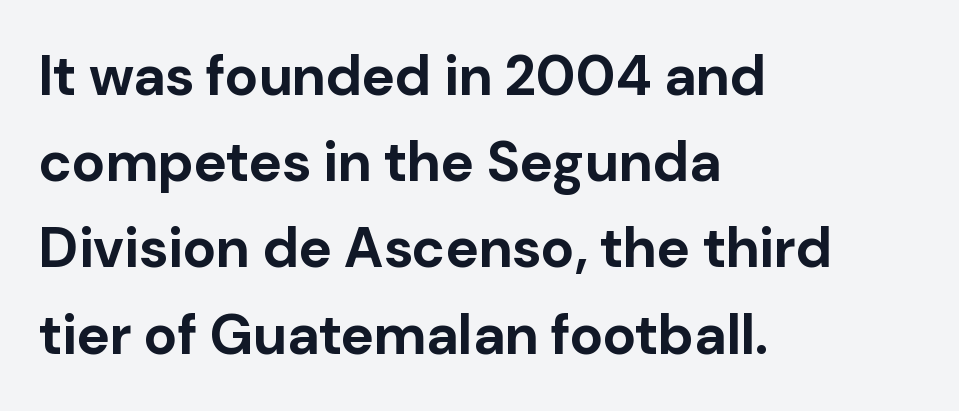
The image shows 56 px bold sans-serif type, upright; set left-aligned, normal line spacing (1.54x), normal letter spacing, not underlined; low stroke contrast and a medium x-height.
